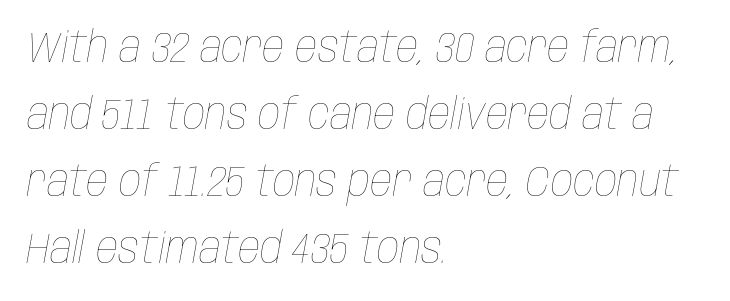
The glyphs are unaccompanied by any horizontal stroke below them. Summary of vertical rhythm: regular, with standard interline spacing. The font's italic variant was chosen for this text. Alignment: flush left.
